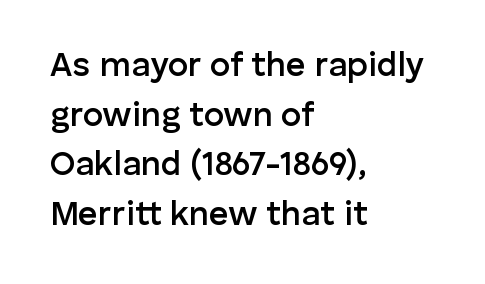
Q: Is the text bold? A: Semi-bold.
Q: Is the text italic (slanted)? A: No, it is upright.
Q: Is the typeface a serif or a sans-serif typeface? A: Sans-serif.
Q: Is the text underlined? A: No.
Q: How is the paragraph aligned? A: Left-aligned.
Q: Is the spacing between letters normal or unusually wide? A: Normal.
Q: Is the spacing between lines tight, normal or loose? A: Normal.
Q: Width (condensed, normal, or wide)? A: Normal.
Q: Stroke contrast? A: Low.
Q: x-height? A: Medium.
Q: Monospaced? A: No.
